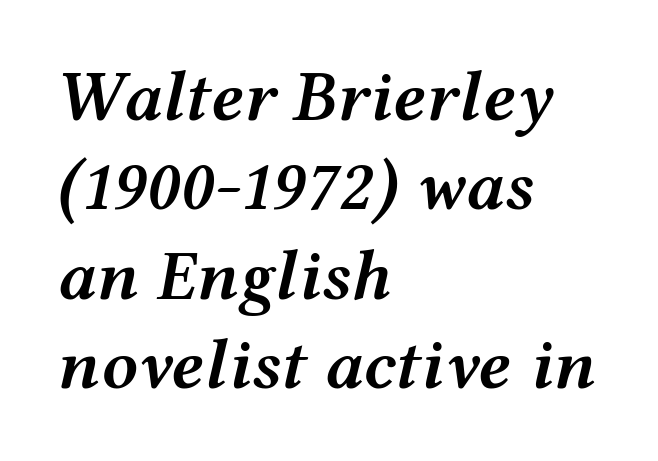
The image shows 72 px semibold, wide type, italic (leaning right); set left-aligned, line spacing 1.24x, normal letter spacing, not underlined; medium stroke contrast and a medium x-height.
